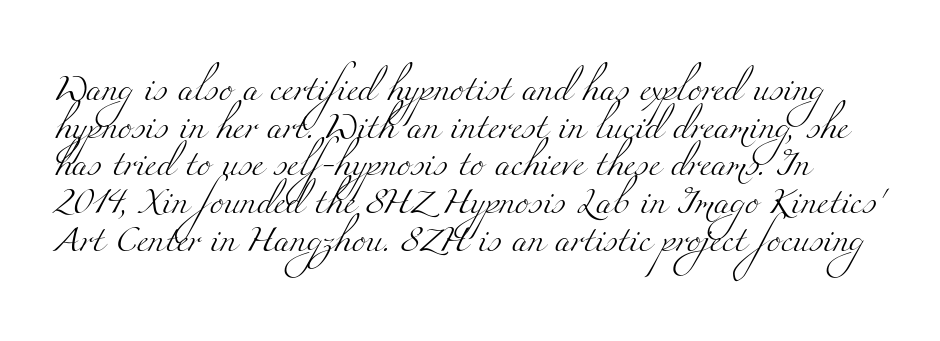
The image shows 26 px text type; set normal line spacing (1.45x), normal letter spacing, not underlined.
